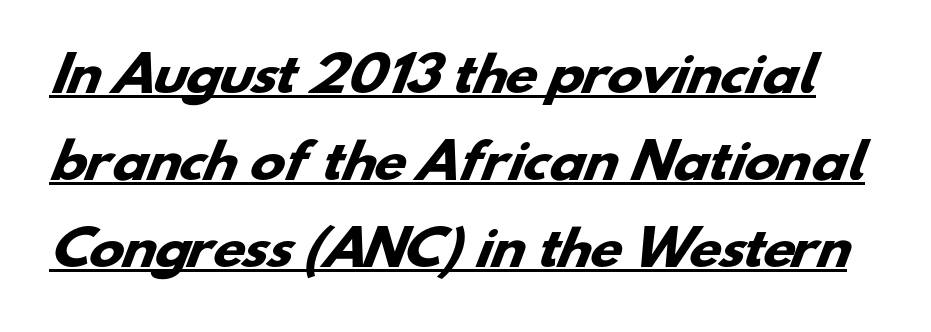
Q: Is the text bold? A: Yes.
Q: Is the typeface a serif or a sans-serif typeface? A: Sans-serif.
Q: Is the text underlined? A: Yes.
Q: Is the spacing between letters normal or unusually wide? A: Normal.
Q: Width (condensed, normal, or wide)? A: Wide.
Q: Stroke contrast? A: Low.
Q: x-height? A: Small.
Q: Monospaced? A: No.
